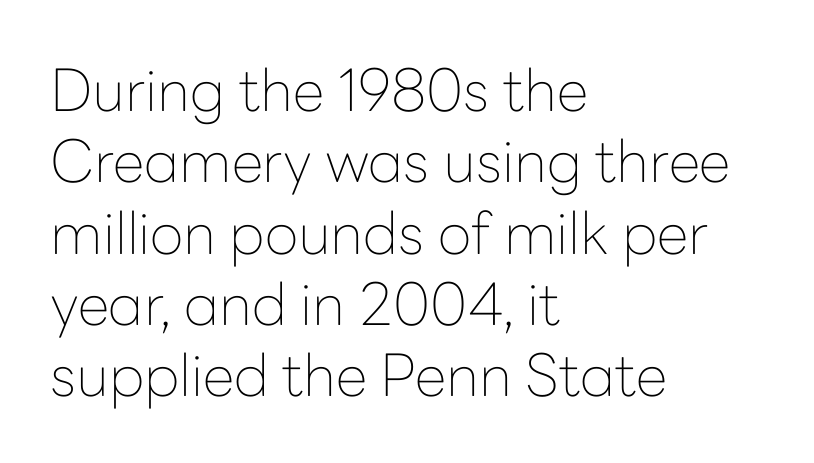
{"serif": "no", "italic": "no", "bold": "no", "weight": "thin", "width": "normal", "stroke_contrast": "low", "x_height": "medium", "monospaced": "no", "underline": "no", "align": "left", "line_spacing_ratio": 1.23, "letter_spacing": "normal", "letter_spacing_em": 0.0, "glyph_px": 58}
